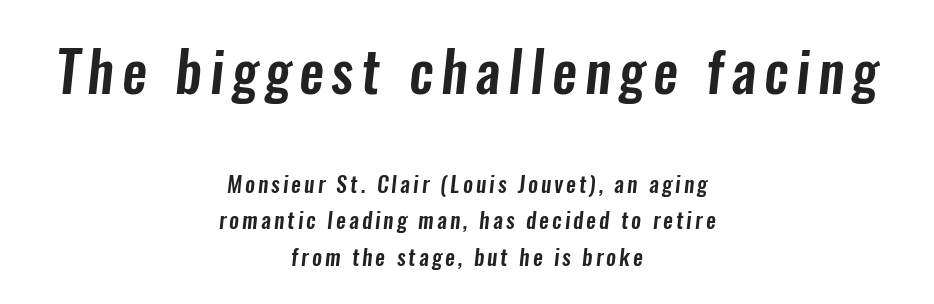
The image shows 56 px condensed sans-serif type; set centered, normal line spacing (1.65x), not underlined; the first (top) block is 2.55x larger; low stroke contrast and a medium x-height.
